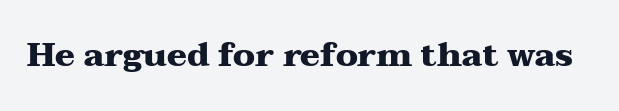
The image shows 33 px heavy, wide serif type, upright; set normal letter spacing, not underlined; medium stroke contrast and a medium x-height.
